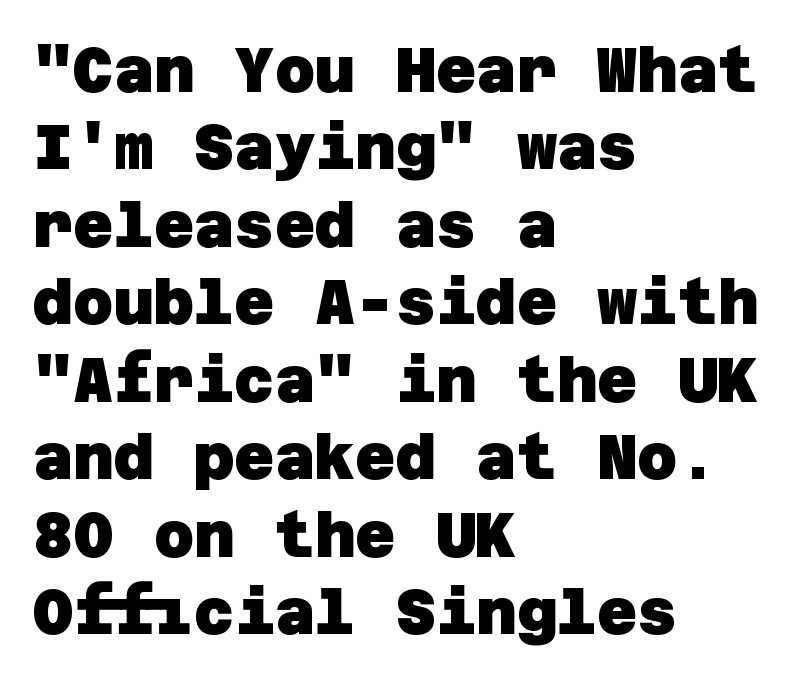
Check the space under the baseline: it is left empty. Serifs: no, the terminals of the letterforms are clean. What's the leading like? Ordinary, nothing unusual. Notice how thick the strokes are: this is what a full bold looks like. Left-aligned paragraph, ragged on the right. Does extra space separate the letters? No, they use regular spacing.
